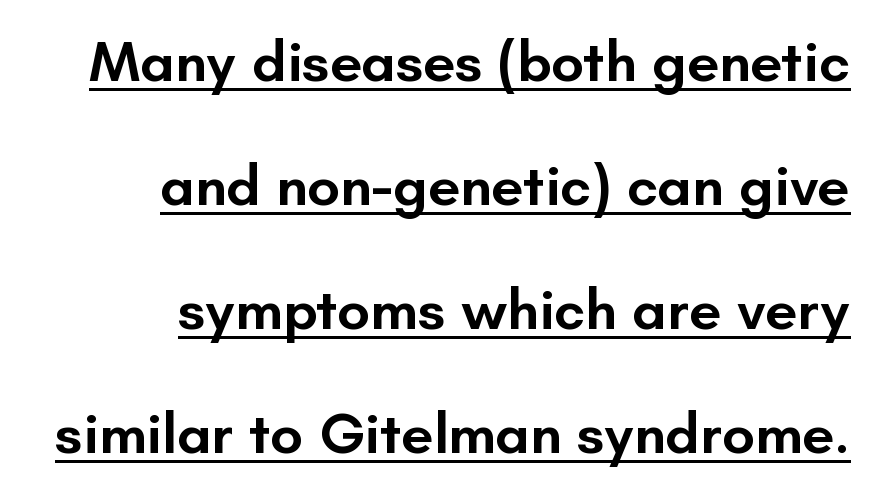
{"serif": "no", "italic": "no", "bold": "semi", "weight": "semibold", "width": "normal", "stroke_contrast": "low", "x_height": "small", "monospaced": "no", "underline": "yes", "align": "right", "line_spacing": "loose", "line_spacing_ratio": 2.14, "letter_spacing": "normal", "letter_spacing_em": 0.0, "glyph_px": 58}
